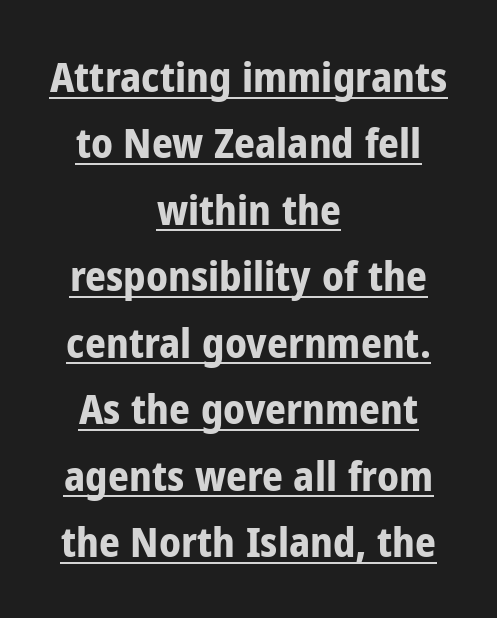
Leftover space on each line is divided equally before and after the words. What weight is shown? A full bold with thick strokes. Note: no serifs on the glyphs. Evenly set lines give the paragraph a standard silhouette.
